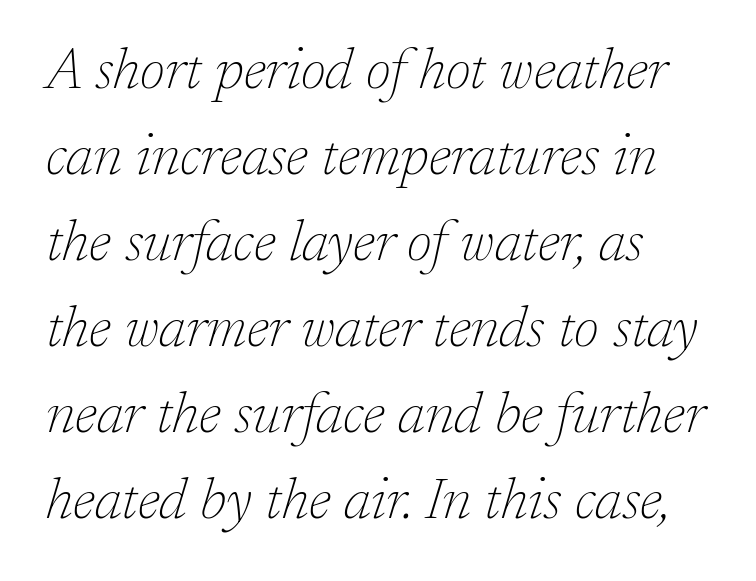
{"serif": "yes", "italic": "yes", "lean": "right", "slant_degrees": 17, "bold": "no", "weight": "thin", "width": "normal", "stroke_contrast": "low", "x_height": "medium", "monospaced": "no", "underline": "no", "align": "left", "line_spacing": "normal", "line_spacing_ratio": 1.51, "letter_spacing": "normal", "letter_spacing_em": 0.0, "glyph_px": 57}
